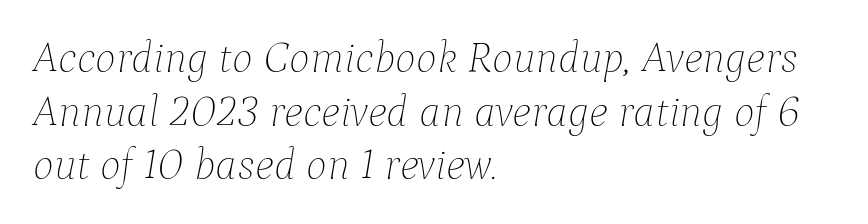
Q: Is the text bold? A: No.
Q: Is the text italic (slanted)? A: Yes, it leans right by about 9 degrees.
Q: Is the text underlined? A: No.
Q: How is the paragraph aligned? A: Left-aligned.
Q: Is the spacing between letters normal or unusually wide? A: Normal.
Q: Width (condensed, normal, or wide)? A: Normal.
Q: Stroke contrast? A: Low.
Q: x-height? A: Medium.
Q: Monospaced? A: No.
